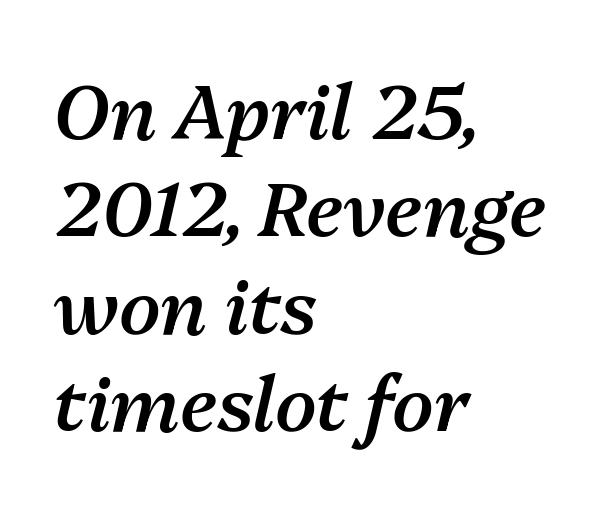
{"italic": "yes", "lean": "right", "slant_degrees": 13, "bold": "semi", "weight": "semibold", "width": "normal", "stroke_contrast": "medium", "x_height": "medium", "monospaced": "no", "underline": "no", "align": "left", "line_spacing": "normal", "line_spacing_ratio": 1.3, "letter_spacing": "normal", "letter_spacing_em": 0.0, "glyph_px": 75}
